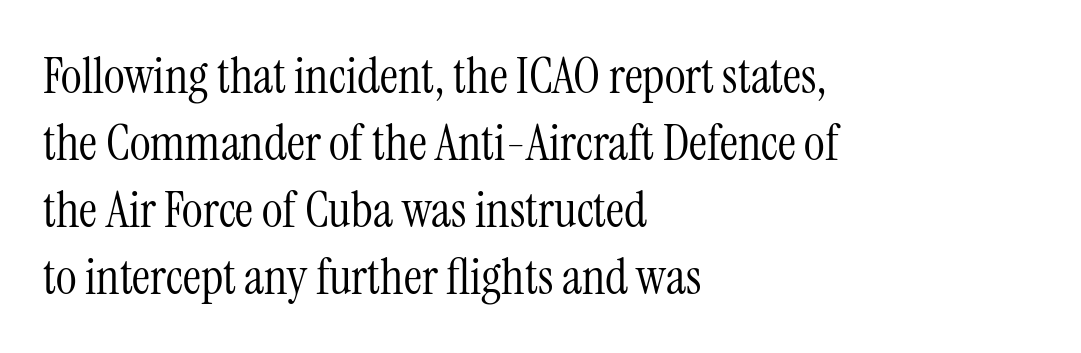
Q: Is the text bold? A: No.
Q: Is the text italic (slanted)? A: No, it is upright.
Q: Is the typeface a serif or a sans-serif typeface? A: Serif.
Q: Is the text underlined? A: No.
Q: How is the paragraph aligned? A: Left-aligned.
Q: Is the spacing between letters normal or unusually wide? A: Normal.
Q: Is the spacing between lines tight, normal or loose? A: Normal.
Q: Width (condensed, normal, or wide)? A: Condensed.
Q: Stroke contrast? A: Medium.
Q: x-height? A: Medium.
Q: Monospaced? A: No.
